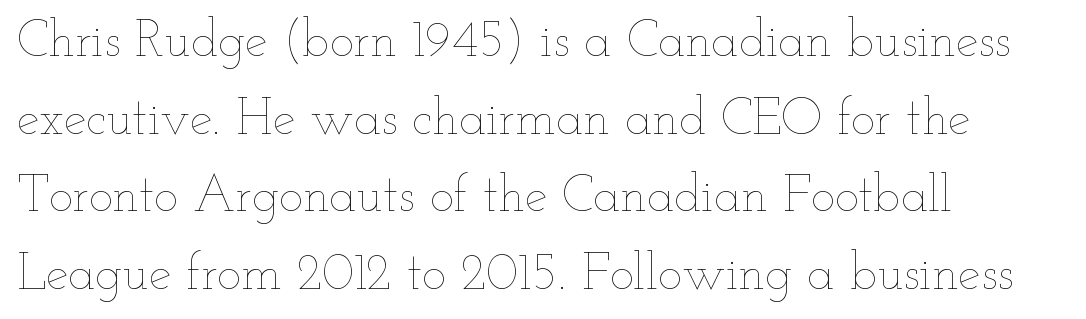
{"italic": "no", "bold": "no", "weight": "thin", "width": "wide", "stroke_contrast": "low", "x_height": "small", "monospaced": "no", "underline": "no", "align": "left", "line_spacing": "normal", "line_spacing_ratio": 1.52, "letter_spacing": "normal", "letter_spacing_em": 0.0, "glyph_px": 51}
